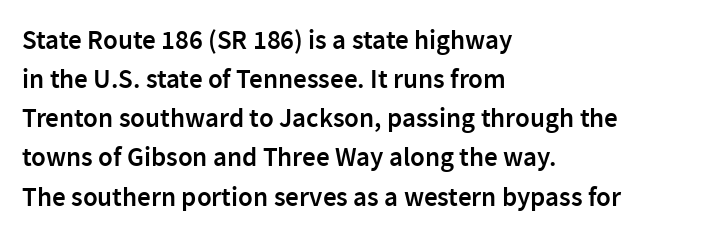
Q: Is the text bold? A: Semi-bold.
Q: Is the text italic (slanted)? A: No, it is upright.
Q: Is the text underlined? A: No.
Q: How is the paragraph aligned? A: Left-aligned.
Q: Is the spacing between letters normal or unusually wide? A: Normal.
Q: Is the spacing between lines tight, normal or loose? A: Normal.
